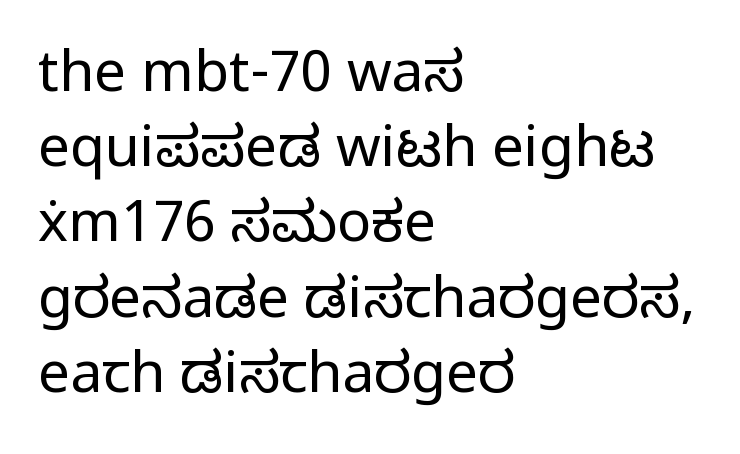
{"serif": "no", "italic": "no", "bold": "no", "weight": "regular", "width": "normal", "stroke_contrast": "low", "x_height": "medium", "monospaced": "no", "underline": "no", "align": "left", "line_spacing": "normal", "line_spacing_ratio": 1.32, "letter_spacing": "normal", "letter_spacing_em": 0.0, "glyph_px": 57}
